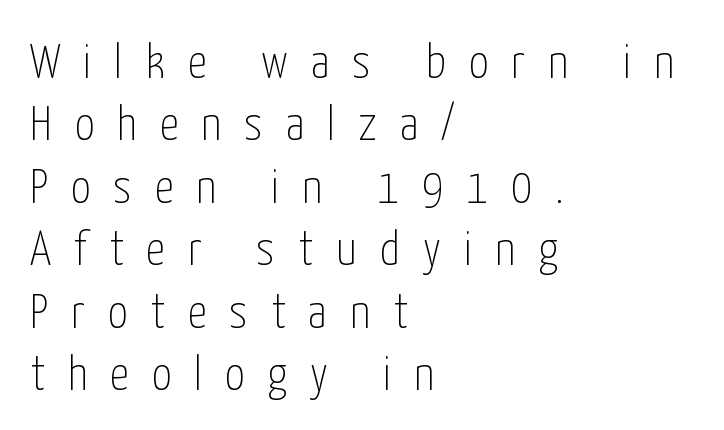
The image shows 48 px thin, condensed sans-serif type, upright; set left-aligned, normal line spacing (1.3x), unusually wide letter spacing (+0.48 em), not underlined; low stroke contrast and a medium x-height.
